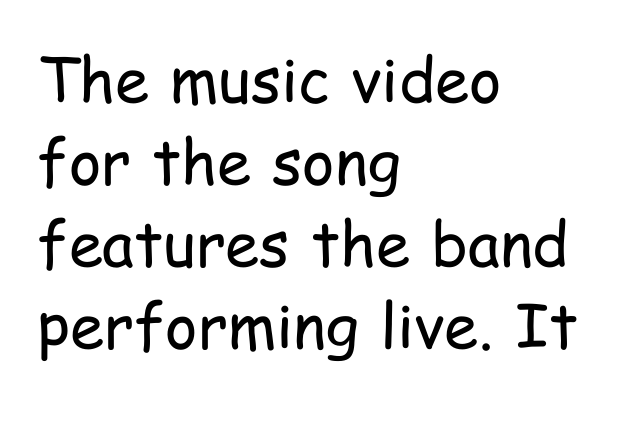
The font's upright variant was chosen for this text. The text block is weighted toward the left margin, trailing off unevenly rightward. Classification — sans serif. The font sits on the lighter half of the weight spectrum, regular included.
